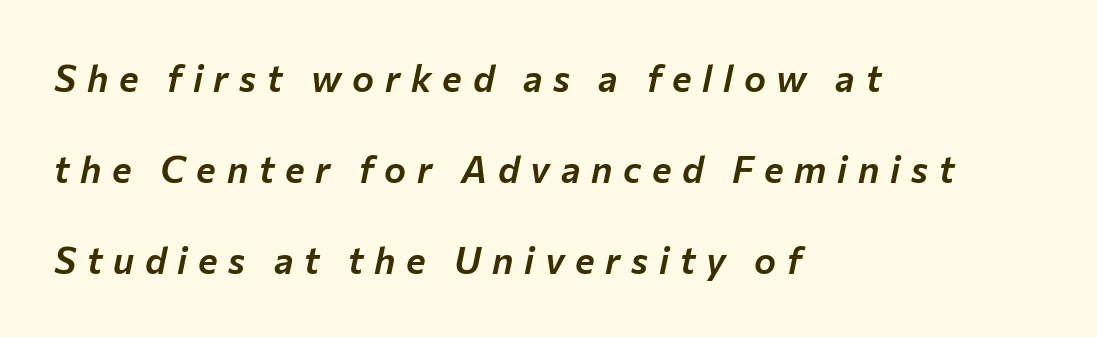
Q: Is the text italic (slanted)? A: Yes, it leans right by about 12 degrees.
Q: Is the text underlined? A: No.
Q: How is the paragraph aligned? A: Left-aligned.
Q: Is the spacing between letters normal or unusually wide? A: Unusually wide.
Q: Is the spacing between lines tight, normal or loose? A: Loose.
Q: Width (condensed, normal, or wide)? A: Normal.
Q: Stroke contrast? A: Low.
Q: x-height? A: Medium.
Q: Monospaced? A: No.
